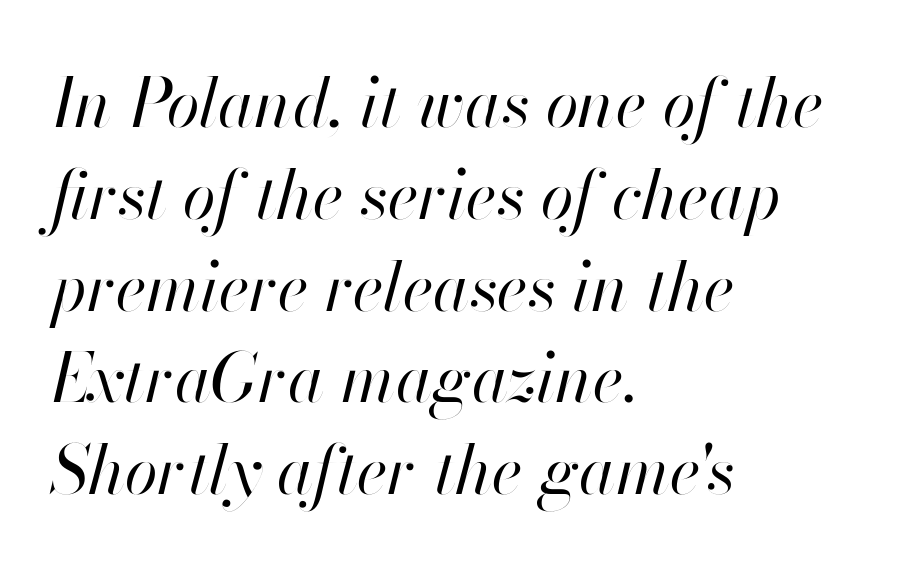
The image shows 67 px regular-weight type, italic (leaning right); set left-aligned, normal line spacing (1.37x), normal letter spacing, not underlined; high stroke contrast and a small x-height.
